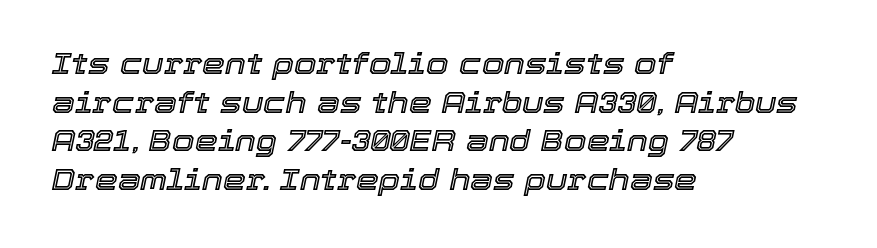
Q: Is the text italic (slanted)? A: Yes, it leans right by about 12 degrees.
Q: Is the text underlined? A: No.
Q: How is the paragraph aligned? A: Left-aligned.
Q: Is the spacing between letters normal or unusually wide? A: Normal.
Q: Is the spacing between lines tight, normal or loose? A: Normal.
Q: Width (condensed, normal, or wide)? A: Normal.
Q: x-height? A: Medium.
Q: Monospaced? A: No.
